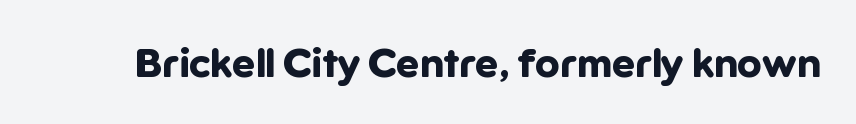
The lettering holds an erect, upright posture throughout. In terms of weight, the rendering is a true, heavy bold. Beneath every word, the page is bare. The type family on display is of the sans-serif kind. Does extra space separate the letters? No, they use regular spacing. Each letter keeps its own natural width here, so spacing adapts to shape.
